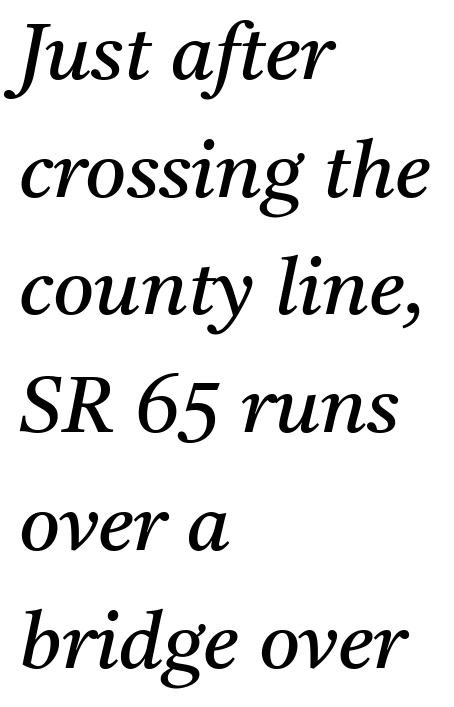
Q: Is the text bold? A: No.
Q: Is the text italic (slanted)? A: Yes, it leans right by about 11 degrees.
Q: Is the typeface a serif or a sans-serif typeface? A: Serif.
Q: Is the text underlined? A: No.
Q: How is the paragraph aligned? A: Left-aligned.
Q: Is the spacing between letters normal or unusually wide? A: Normal.
Q: Is the spacing between lines tight, normal or loose? A: Normal.
Q: Width (condensed, normal, or wide)? A: Normal.
Q: Stroke contrast? A: Medium.
Q: x-height? A: Medium.
Q: Monospaced? A: No.
